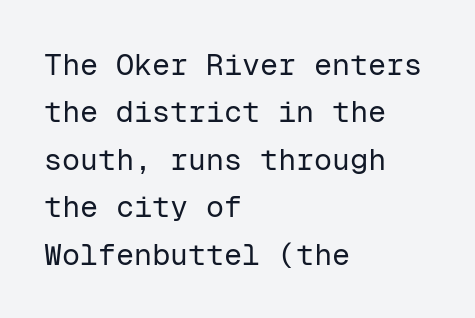
The image shows 30 px regular-weight sans-serif type, upright, monospaced; set left-aligned, normal line spacing (1.58x), normal letter spacing, not underlined; low stroke contrast and a medium x-height.
